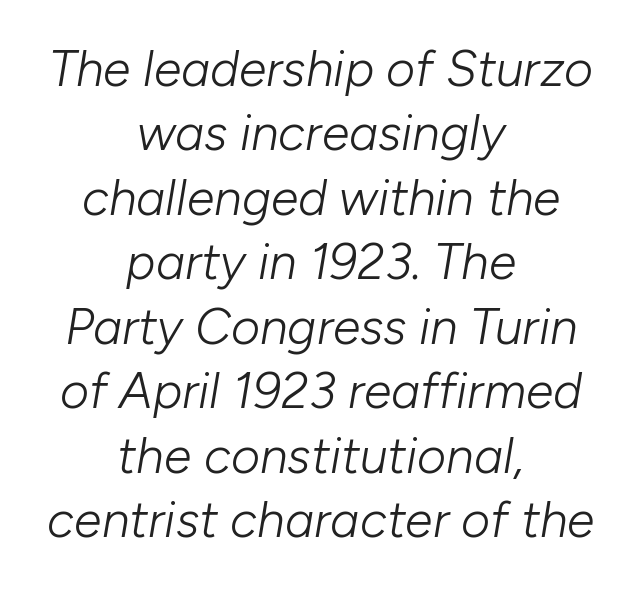
Q: Is the text bold? A: No.
Q: Is the text italic (slanted)? A: Yes, it leans right by about 10 degrees.
Q: Is the text underlined? A: No.
Q: How is the paragraph aligned? A: Centered.
Q: Is the spacing between letters normal or unusually wide? A: Normal.
Q: Is the spacing between lines tight, normal or loose? A: Normal.
Q: Width (condensed, normal, or wide)? A: Normal.
Q: Stroke contrast? A: Low.
Q: x-height? A: Medium.
Q: Monospaced? A: No.
